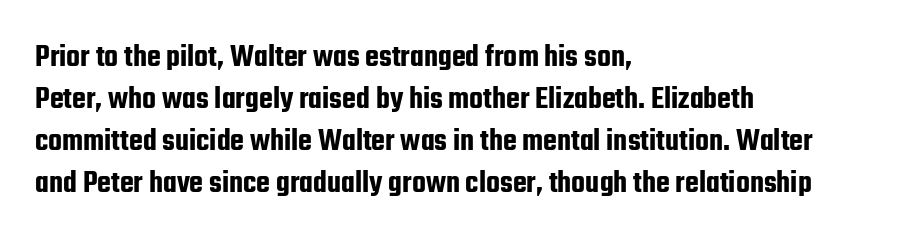
Q: Is the text italic (slanted)? A: No, it is upright.
Q: Is the typeface a serif or a sans-serif typeface? A: Sans-serif.
Q: Is the text underlined? A: No.
Q: How is the paragraph aligned? A: Left-aligned.
Q: Is the spacing between letters normal or unusually wide? A: Normal.
Q: Is the spacing between lines tight, normal or loose? A: Normal.
Q: Width (condensed, normal, or wide)? A: Condensed.
Q: Stroke contrast? A: Low.
Q: x-height? A: Medium.
Q: Monospaced? A: No.
